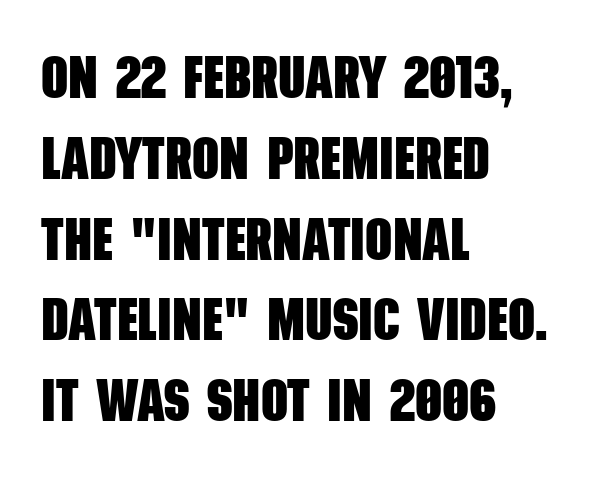
You could not count columns in this text — the font is proportionally spaced. Rows of type keep a routine distance in the vertical direction. The foot of each line stays bare and open. Weight check: bold — yes, fully. A student would call this left alignment; a typographer would say flush left, rag right. The glyphs in this specimen are sans serif.
